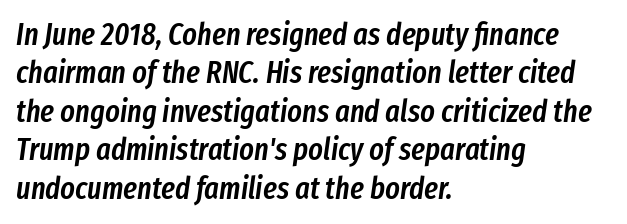
Tracking value appears to be zero — textbook default spacing. Each letter keeps its own natural width here, so spacing adapts to shape. A bare baseline throughout the passage. Every letter is mildly thick-stroked: semibold rather than bold. Emphasis-style slanted type is in use.
